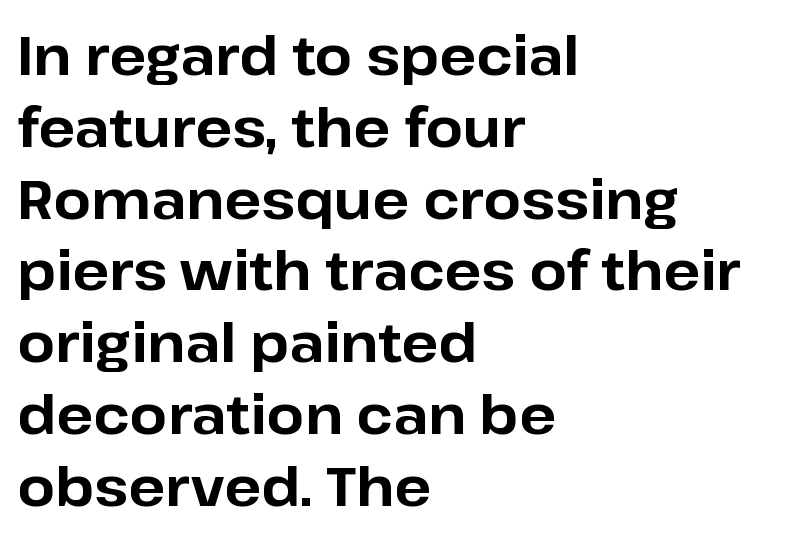
Designer's note — italics off, roman on. Note the varied advance widths — an 'i' is clearly narrower than an 'm'. Students, note that the glyphs here touch the page at normal intervals. Whoever set this chose a conventional vertical rhythm. The face used here has the dense, thick strokes of a bold.
